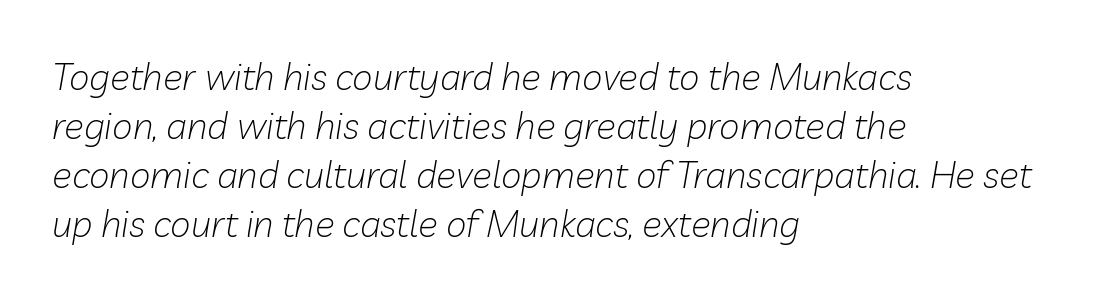
Q: Is the text bold? A: No.
Q: Is the text italic (slanted)? A: Yes, it leans right by about 10 degrees.
Q: Is the text underlined? A: No.
Q: How is the paragraph aligned? A: Left-aligned.
Q: Is the spacing between letters normal or unusually wide? A: Normal.
Q: Is the spacing between lines tight, normal or loose? A: Normal.
Q: Width (condensed, normal, or wide)? A: Normal.
Q: Stroke contrast? A: Low.
Q: x-height? A: Medium.
Q: Monospaced? A: No.
